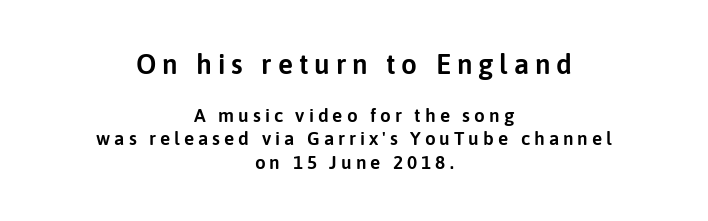
{"serif": "no", "italic": "no", "width": "normal", "stroke_contrast": "low", "x_height": "medium", "monospaced": "no", "underline": "no", "align": "center", "line_spacing_ratio": 1.23, "letter_spacing": "wide", "letter_spacing_em": 0.21, "larger_block": "first", "size_ratio": 1.47, "glyph_px": 28}
